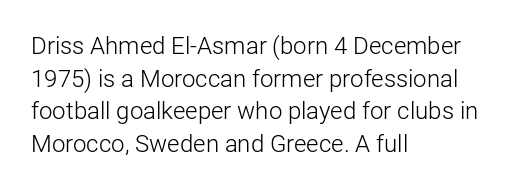
Plain, unruled lines of type. Ordinary non-slanted type is in use. Does extra space separate the letters? No, they use regular spacing. This is not heavy type; no bold has been used. These lines sit exactly where default settings would place them. Reading down the block, your eye returns to a fixed left position each line.
